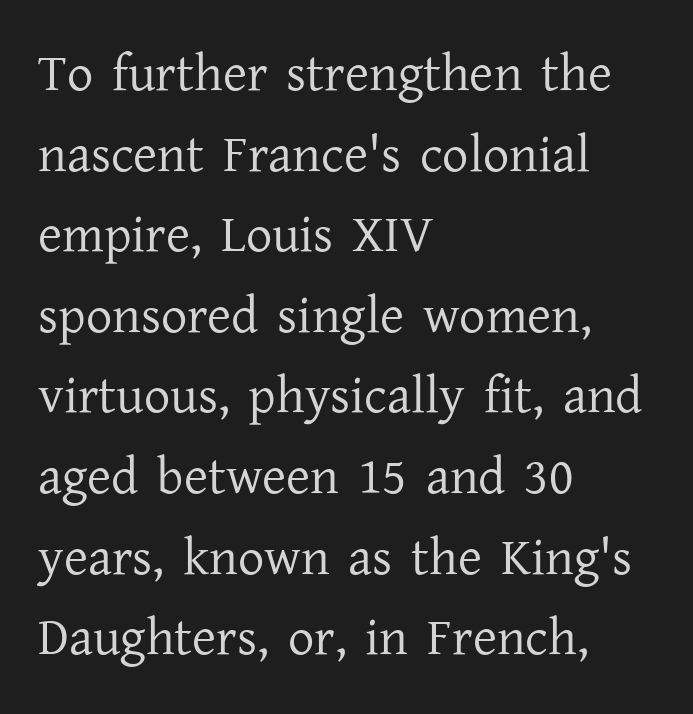
A typesetter would call this leading conventional body-copy spacing. Look at the tracking — it's just the regular setting, nothing added. This rendering employs a face with finishing strokes, i.e., a serif. Underline: absent.
